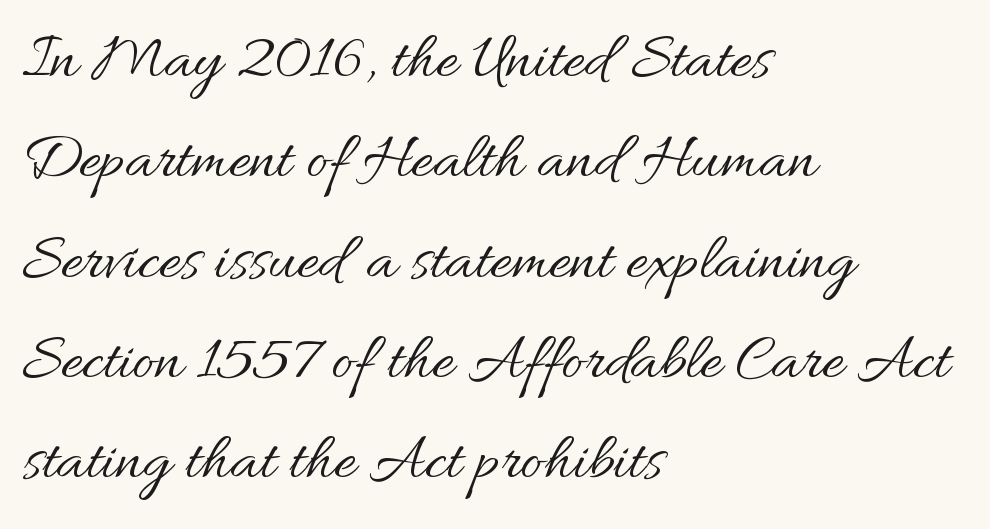
Honestly, the row spacing looks completely unremarkable. These lines are set flush left with a ragged right edge. Glyph-to-glyph distance matches everyday printed text. The characters are drawn with everyday or finer stroke widths. Letters rest on an invisible, unmarked baseline.
